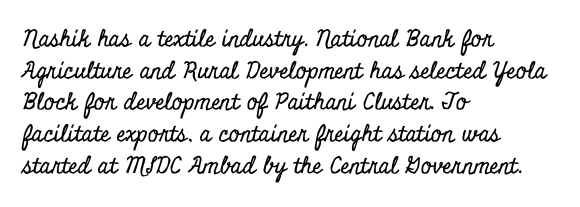
Q: Is the text italic (slanted)? A: Yes.
Q: Is the text underlined? A: No.
Q: How is the paragraph aligned? A: Left-aligned.
Q: Is the spacing between letters normal or unusually wide? A: Normal.
Q: Is the spacing between lines tight, normal or loose? A: Normal.
